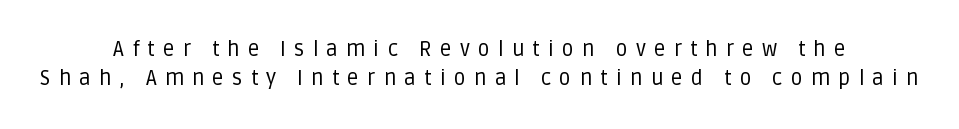
{"italic": "no", "bold": "no", "underline": "no", "align": "center", "line_spacing": "normal", "line_spacing_ratio": 1.39, "letter_spacing": "wide", "letter_spacing_em": 0.38, "glyph_px": 21}
